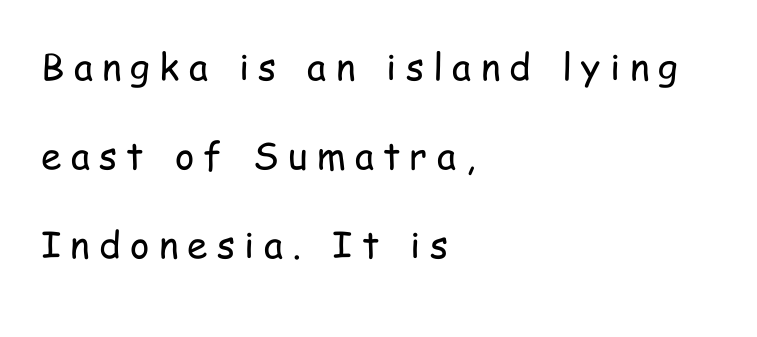
When letters stand straight like this, we call the style roman or upright. Where is the straight margin? On the left. What kind of face is this? One without serifs — a sans. Vertical stems look standard width or narrower in stroke.
